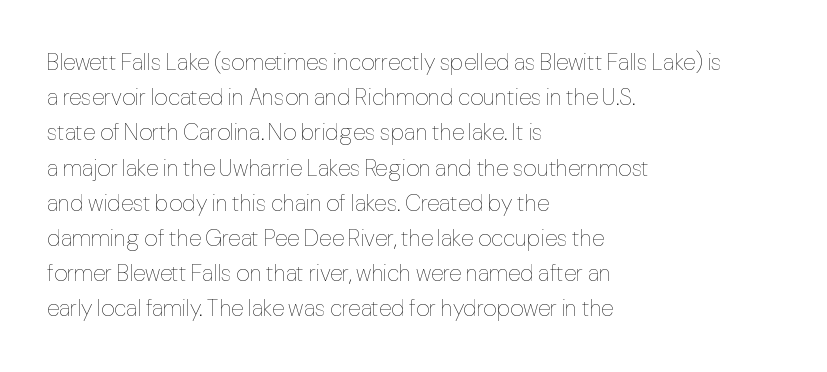
A typesetter would call this leading conventional body-copy spacing. Casual observation: everything's shoved over to the left. Counters stay open thanks to moderate or lighter strokes. The lettering stays uniformly vertical, giving the passage a roman look. No extra tracking has been applied to these lines. The gap between lines stays unmarked.
